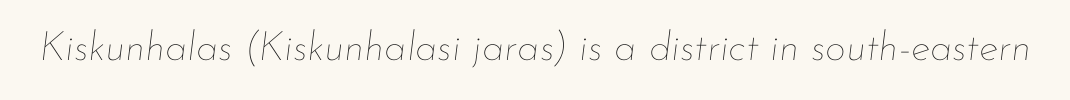
{"italic": "yes", "lean": "right", "slant_degrees": 7, "bold": "no", "weight": "thin", "width": "normal", "stroke_contrast": "low", "x_height": "small", "monospaced": "no", "underline": "no", "letter_spacing": "normal", "letter_spacing_em": 0.0, "glyph_px": 41}
